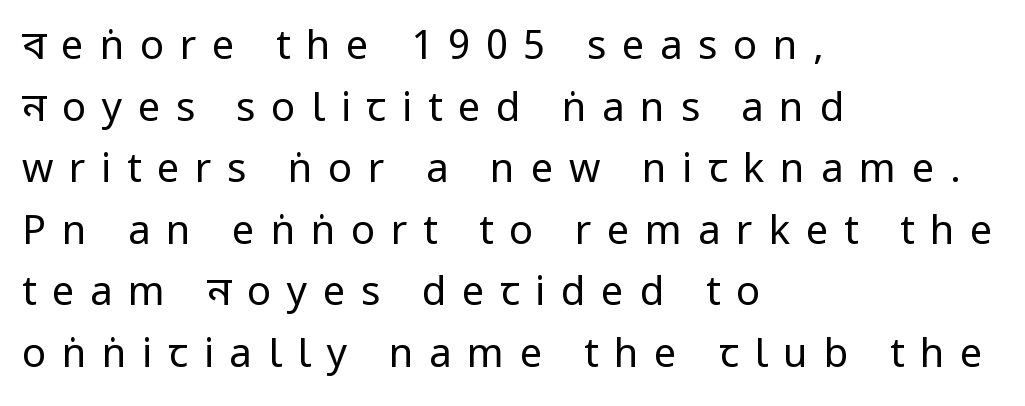
Is this a fixed-width face? No — the glyphs have proportional, varying widths. Decoration check: the copy has no underline. Summary of weight: not heavy and not bold. If you drew a ruler down the left edge, every line would touch it. Does the lettering tilt? It doesn't — this is upright. Letter spacing: wide.
